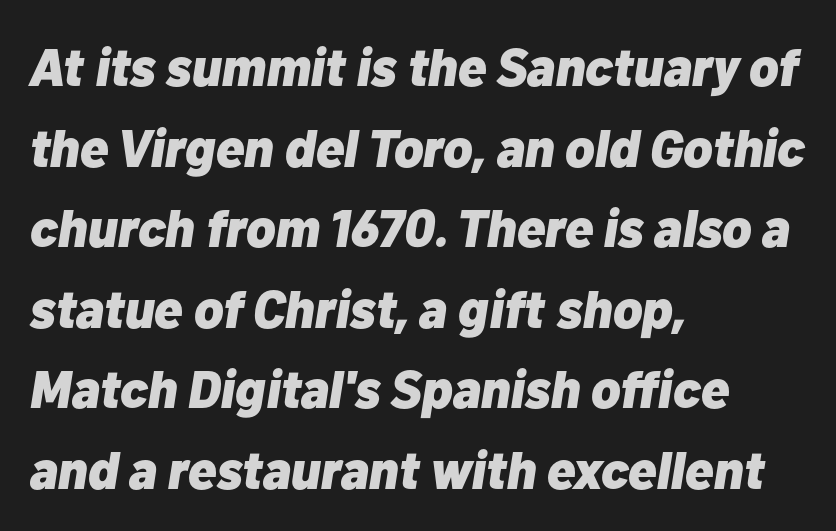
Summary of weight: heavy, a full bold. Note the varied advance widths — an 'i' is clearly narrower than an 'm'. The paragraph shown leans on its left margin. Quick note: interline space is typical. In terms of letterspacing, this is plain default setting. This sample uses an oblique cut, with every glyph tilted off the vertical.
